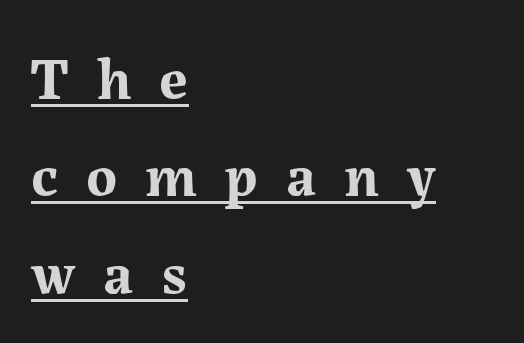
The image shows 59 px bold serif type, upright; set left-aligned, normal line spacing (1.65x), unusually wide letter spacing (+0.47 em), underlined; medium stroke contrast and a medium x-height.
